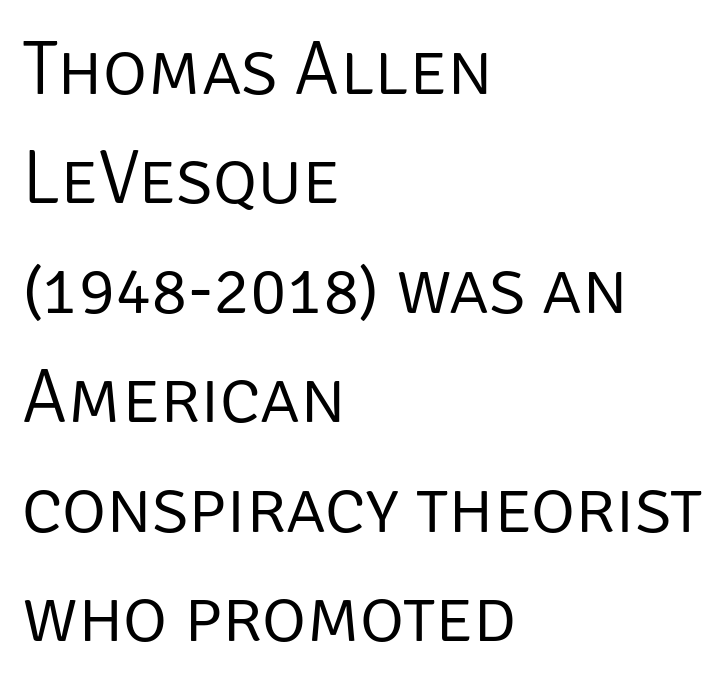
The image shows 76 px light sans-serif type, upright; set left-aligned, normal line spacing (1.44x), normal letter spacing, not underlined; low stroke contrast and a large x-height.
